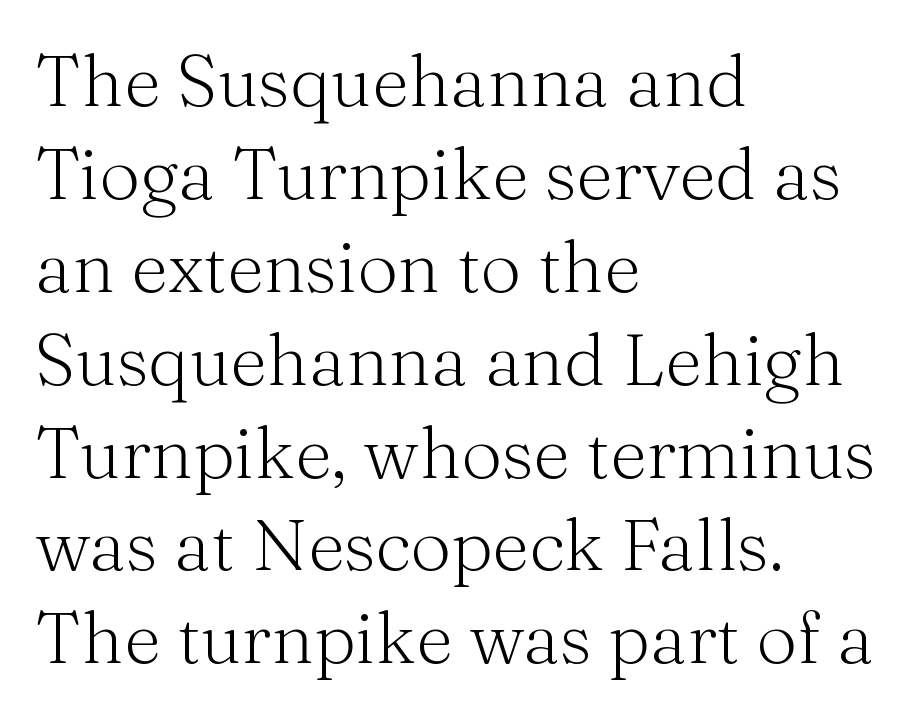
A roman cut, with each character standing at attention. In terms of letterspacing, this is plain default setting. Weight: regular or lighter. Unmarked baselines from the first word to the last. The lines are quadded left. The designer left line spacing at the default.
